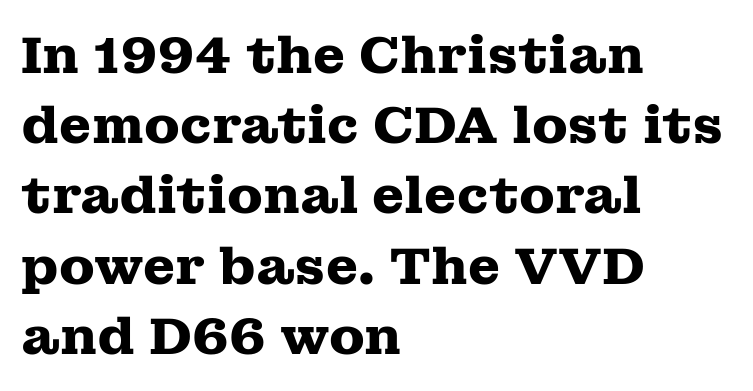
Q: Is the text bold? A: Yes.
Q: Is the text italic (slanted)? A: No, it is upright.
Q: Is the typeface a serif or a sans-serif typeface? A: Serif.
Q: Is the text underlined? A: No.
Q: How is the paragraph aligned? A: Left-aligned.
Q: Is the spacing between letters normal or unusually wide? A: Normal.
Q: Is the spacing between lines tight, normal or loose? A: Normal.
Q: Width (condensed, normal, or wide)? A: Wide.
Q: Stroke contrast? A: Medium.
Q: x-height? A: Medium.
Q: Monospaced? A: No.
